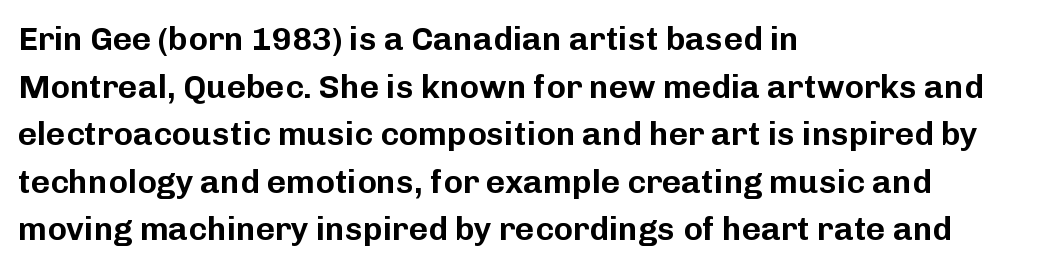
Leading: standard. Line beginnings align vertically; line endings do not. Spacing verdict: proportional, widths tailored to each character. It's the straight-up-and-down kind of type.
